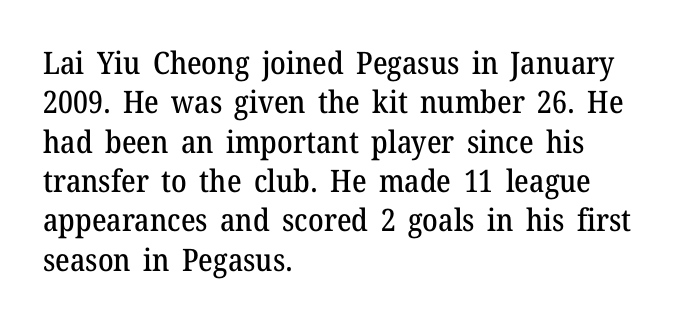
Q: Is the text italic (slanted)? A: No, it is upright.
Q: Is the typeface a serif or a sans-serif typeface? A: Serif.
Q: Is the text underlined? A: No.
Q: How is the paragraph aligned? A: Left-aligned.
Q: Is the spacing between letters normal or unusually wide? A: Normal.
Q: Is the spacing between lines tight, normal or loose? A: Normal.
Q: Width (condensed, normal, or wide)? A: Normal.
Q: Stroke contrast? A: Medium.
Q: x-height? A: Medium.
Q: Monospaced? A: No.
